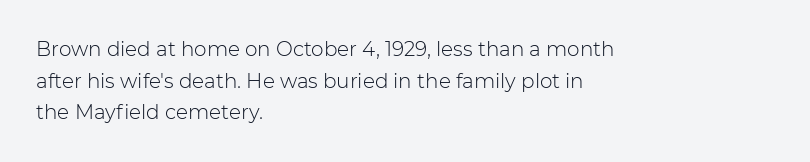
{"italic": "no", "bold": "no", "underline": "no", "align": "left", "line_spacing": "normal", "line_spacing_ratio": 1.58, "letter_spacing": "normal", "letter_spacing_em": 0.0, "glyph_px": 20}
